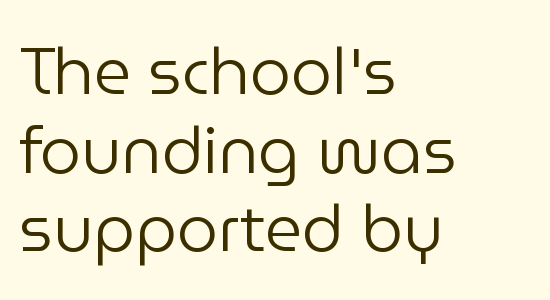
The glyphs in this specimen are sans serif. The font sits on the lighter half of the weight spectrum, regular included. The strip under each line holds only bare page. Characters follow at the spacing the type designer built in. Each letter keeps its own natural width here, so spacing adapts to shape. Alignment: flush left.
